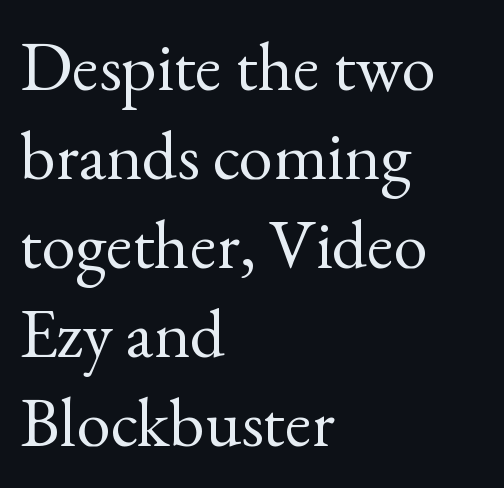
The image shows 69 px regular-weight serif type, upright; set left-aligned, normal line spacing (1.29x), normal letter spacing, not underlined; a small x-height.
